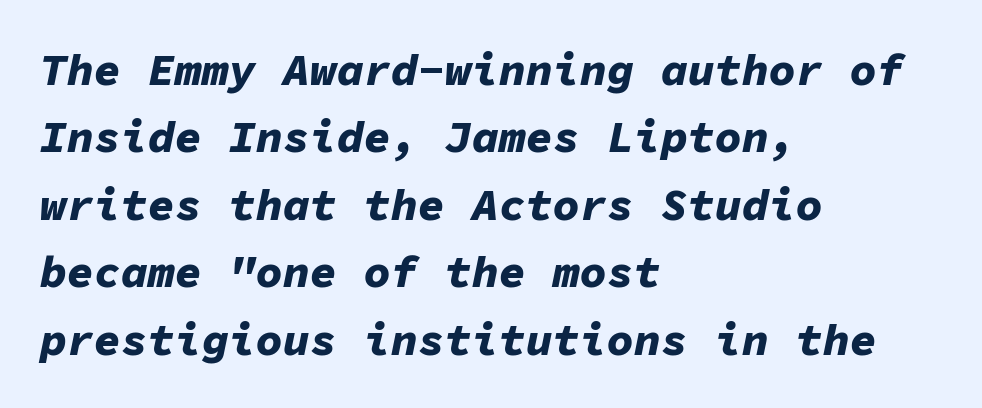
Q: Is the text bold? A: Yes.
Q: Is the text italic (slanted)? A: Yes, it leans right by about 11 degrees.
Q: Is the text underlined? A: No.
Q: How is the paragraph aligned? A: Left-aligned.
Q: Is the spacing between letters normal or unusually wide? A: Normal.
Q: Is the spacing between lines tight, normal or loose? A: Normal.
Q: Width (condensed, normal, or wide)? A: Normal.
Q: Stroke contrast? A: Low.
Q: x-height? A: Medium.
Q: Monospaced? A: Yes.
